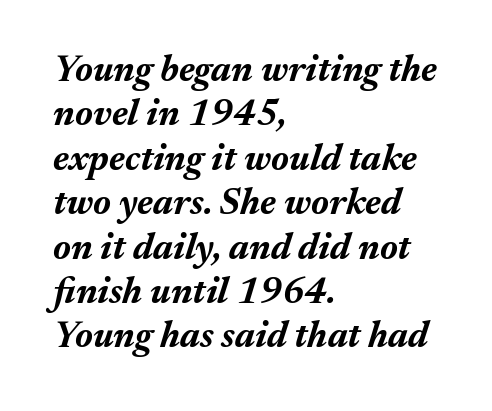
Q: Is the text bold? A: Yes.
Q: Is the text italic (slanted)? A: Yes, it leans right by about 17 degrees.
Q: Is the text underlined? A: No.
Q: How is the paragraph aligned? A: Left-aligned.
Q: Is the spacing between letters normal or unusually wide? A: Normal.
Q: Width (condensed, normal, or wide)? A: Normal.
Q: Stroke contrast? A: Medium.
Q: x-height? A: Medium.
Q: Monospaced? A: No.
